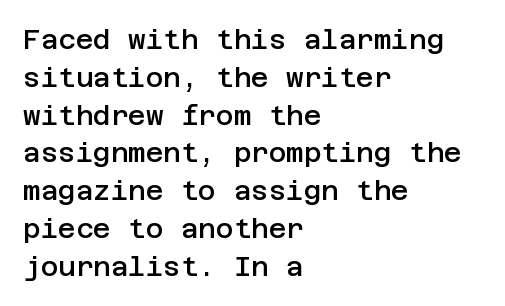
Short note: letters normally spaced. In terms of weight, the rendering is demibold, just under bold. Students, observe: this is what conventionally led text looks like. The typography opts for an upright posture over an oblique one. Each line starts at the same left margin while the right side varies. Check the space under the baseline: it is left empty.
